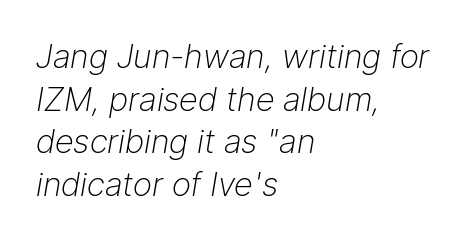
{"italic": "yes", "lean": "right", "slant_degrees": 9, "bold": "no", "weight": "light", "width": "normal", "stroke_contrast": "low", "x_height": "medium", "monospaced": "no", "underline": "no", "align": "left", "line_spacing": "normal", "line_spacing_ratio": 1.29, "letter_spacing": "normal", "letter_spacing_em": 0.0, "glyph_px": 33}
